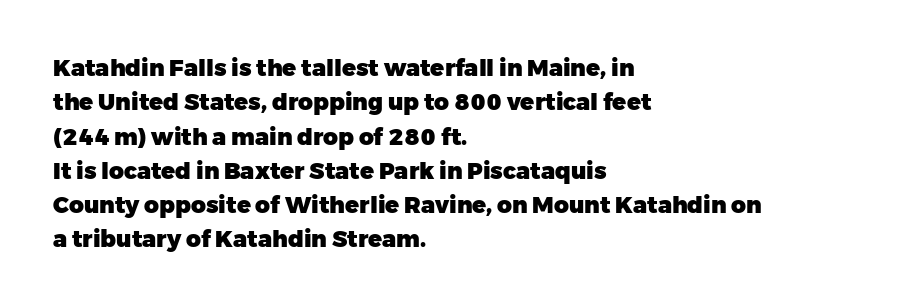
The image shows 23 px bold type, upright; set left-aligned, normal line spacing (1.49x), normal letter spacing, not underlined.
